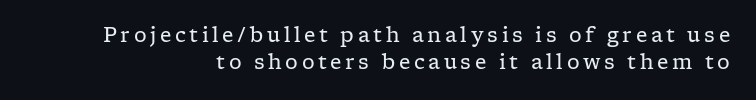
Check under the words: just untouched page. The typesetter chose a ragged-left arrangement here. A roman cut, with each character standing at attention. Compared with typical paragraphs, the rows here are spaced about the same. No heavy texture on the line: the type isn't bold.
